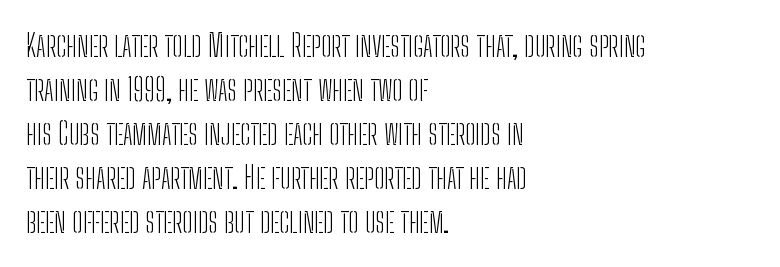
The image shows 31 px light, condensed sans-serif type, upright; set left-aligned, normal line spacing (1.42x), normal letter spacing, not underlined; low stroke contrast and a medium x-height.
